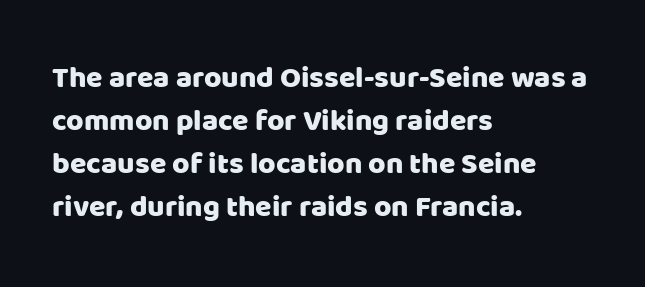
The foot of each line stays bare and open. Looks like regular typesetting: each glyph gets only the width it needs. Observe the ordinary spacing: letters are neighbours, not strangers. Typeset ragged right — the left edge is the straight one. Regarding serifs, this sample does without them. Leading matches the norm, producing a regular column.
